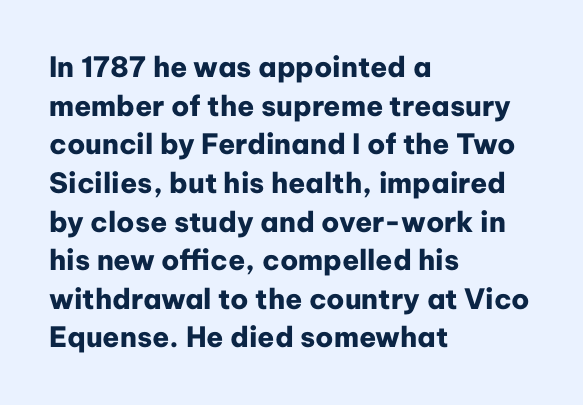
The image shows 28 px heavy sans-serif type, upright; set left-aligned, normal line spacing (1.38x), normal letter spacing, not underlined; low stroke contrast and a medium x-height.
